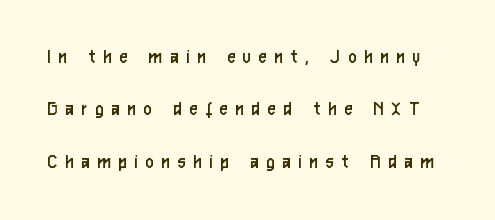
{"italic": "no", "bold": "no", "underline": "no", "line_spacing": "loose", "line_spacing_ratio": 2.38, "letter_spacing": "wide", "letter_spacing_em": 0.37, "glyph_px": 22}
